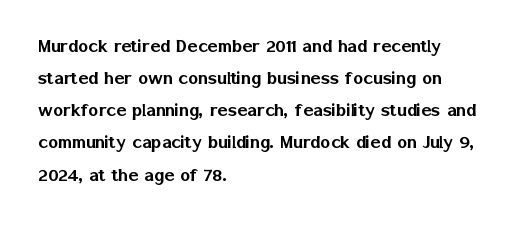
The image shows 21 px text type, upright; set left-aligned, normal line spacing (1.53x), normal letter spacing, not underlined.
